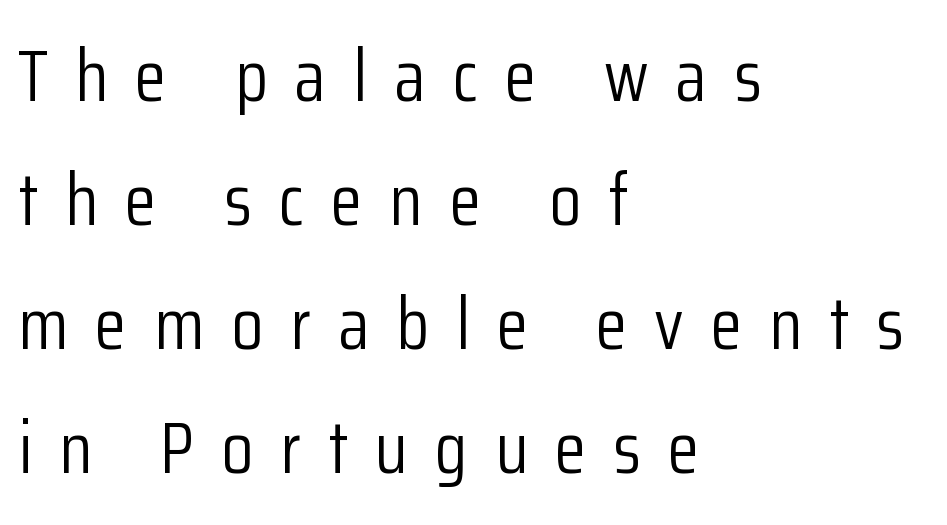
Q: Is the text bold? A: No.
Q: Is the text italic (slanted)? A: No, it is upright.
Q: Is the typeface a serif or a sans-serif typeface? A: Sans-serif.
Q: Is the text underlined? A: No.
Q: How is the paragraph aligned? A: Left-aligned.
Q: Is the spacing between letters normal or unusually wide? A: Unusually wide.
Q: Is the spacing between lines tight, normal or loose? A: Normal.
Q: Width (condensed, normal, or wide)? A: Condensed.
Q: Stroke contrast? A: Low.
Q: x-height? A: Medium.
Q: Monospaced? A: No.
